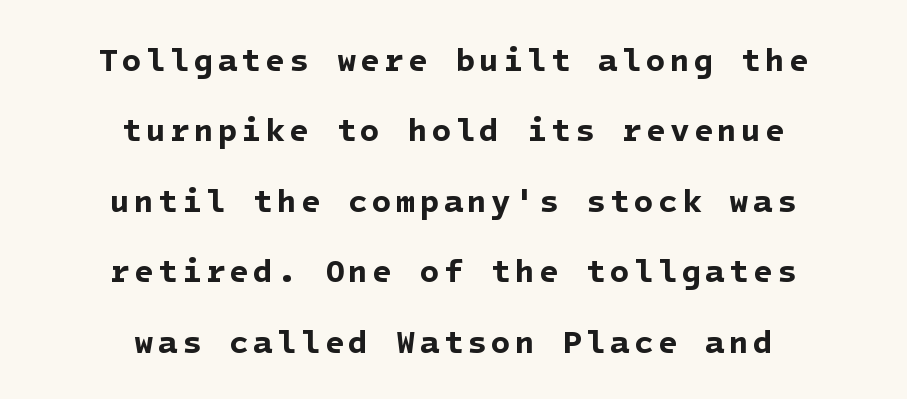
Q: Is the text bold? A: Yes.
Q: Is the typeface a serif or a sans-serif typeface? A: Sans-serif.
Q: Is the text underlined? A: No.
Q: How is the paragraph aligned? A: Centered.
Q: Is the spacing between lines tight, normal or loose? A: Loose.
Q: Width (condensed, normal, or wide)? A: Normal.
Q: Stroke contrast? A: Low.
Q: x-height? A: Medium.
